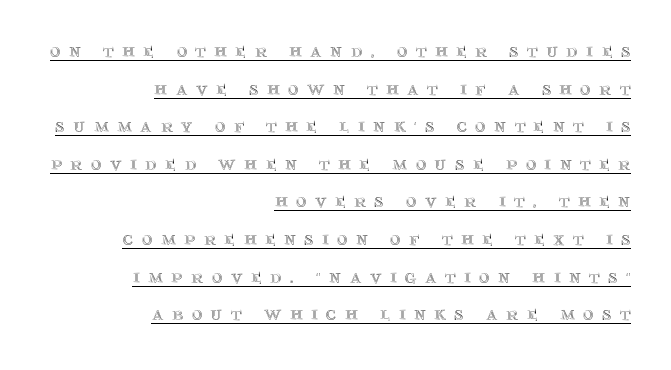
Q: Is the text italic (slanted)? A: No, it is upright.
Q: Is the text underlined? A: Yes.
Q: How is the paragraph aligned? A: Right-aligned.
Q: Is the spacing between letters normal or unusually wide? A: Unusually wide.
